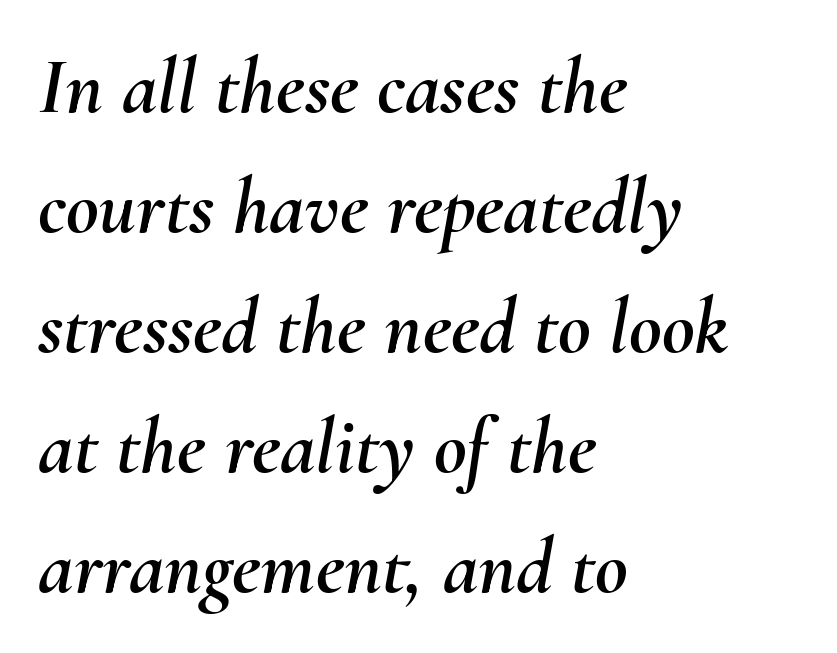
Yep, that's italic — everything's leaning. Does the leading feel generous? No, just average. Do the characters align in a grid? No, the font is proportional. The baseline area is clear.
